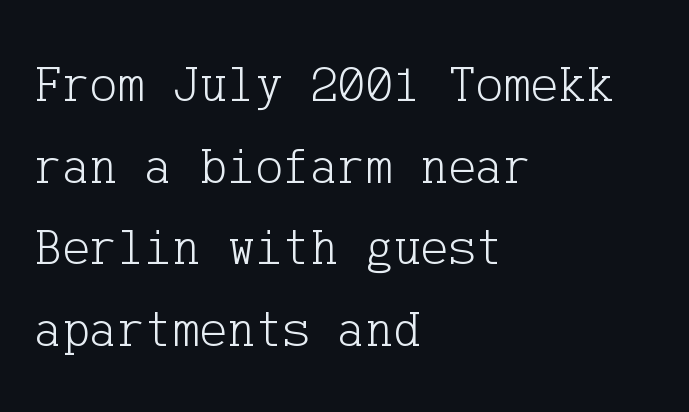
A bare baseline throughout the passage. Yep, those are serifs on the letters. The cut favours lightness, reaching ordinary text weight at its darkest. What stands out about the letter spacing? Nothing — it is the standard amount. A typesetter would mark this as roman, not italic.
